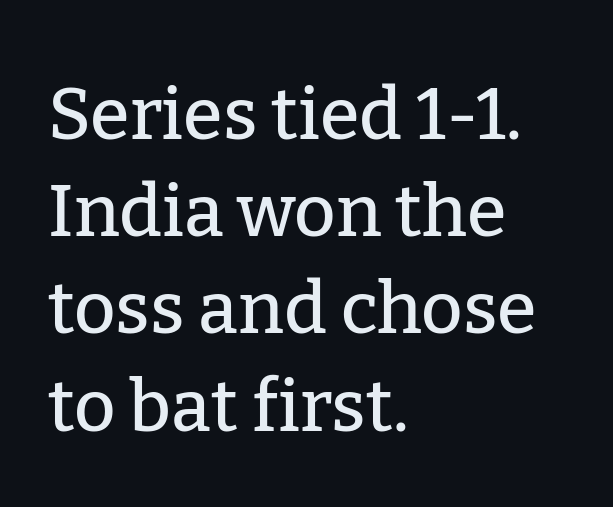
The image shows 72 px serif type, upright; set left-aligned, normal line spacing (1.35x), normal letter spacing, not underlined; low stroke contrast and a medium x-height.
